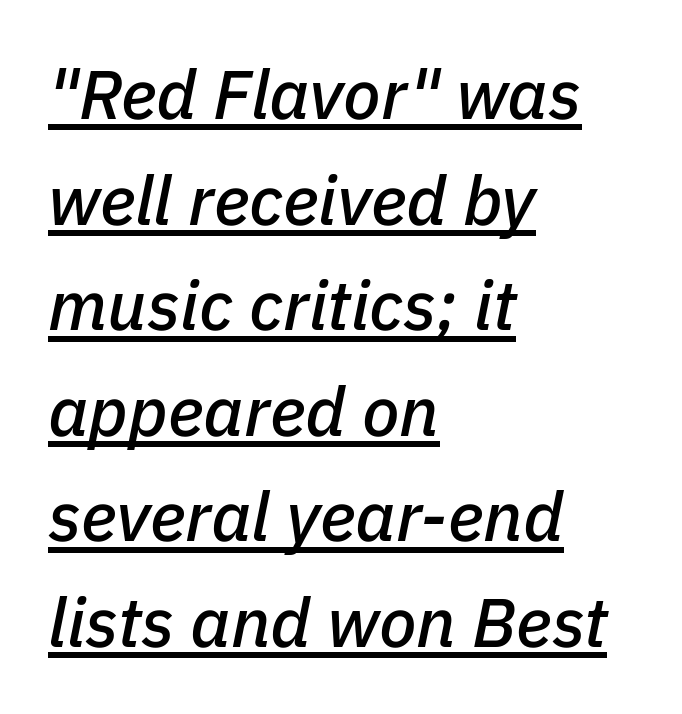
The letterforms sit shoulder to shoulder at normal distance. An italicized treatment has been applied to the whole sample. Where is the straight margin? On the left. The line-height multiplier appears to be the usual default. The rendering uses natural spacing where letterforms have individual widths.
